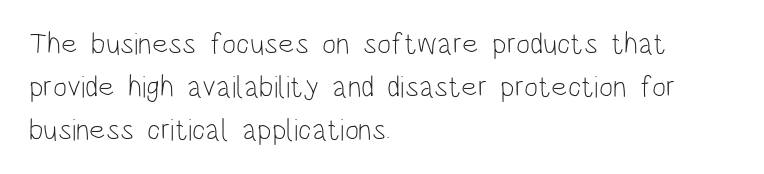
The image shows 30 px light, condensed sans-serif type, upright; set left-aligned, normal line spacing (1.43x), normal letter spacing, not underlined; low stroke contrast and a large x-height.
